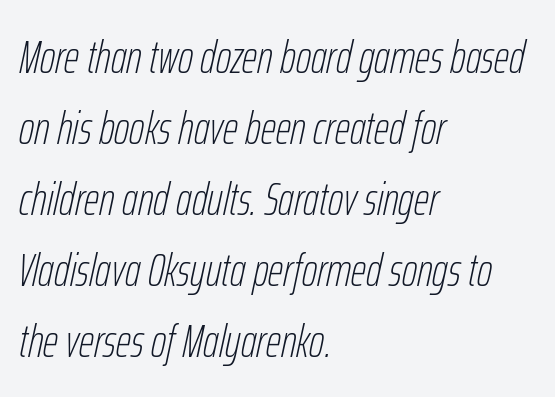
Q: Is the text bold? A: No.
Q: Is the text italic (slanted)? A: Yes, it leans right by about 12 degrees.
Q: Is the text underlined? A: No.
Q: How is the paragraph aligned? A: Left-aligned.
Q: Is the spacing between letters normal or unusually wide? A: Normal.
Q: Is the spacing between lines tight, normal or loose? A: Normal.
Q: Width (condensed, normal, or wide)? A: Condensed.
Q: Stroke contrast? A: Low.
Q: x-height? A: Medium.
Q: Monospaced? A: No.
